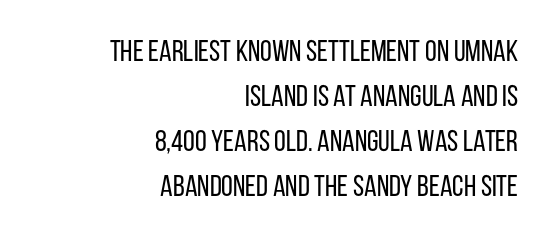
The block of text has a typical density, with ordinary space between rows. A typesetter would mark this as roman, not italic. Alignment: flush right. Look at the bottom of the vertical strokes: they stop flat, with no serifs. The face used here is proportionally spaced, like ordinary book or web type. Caption: standard tracking, unaltered.
